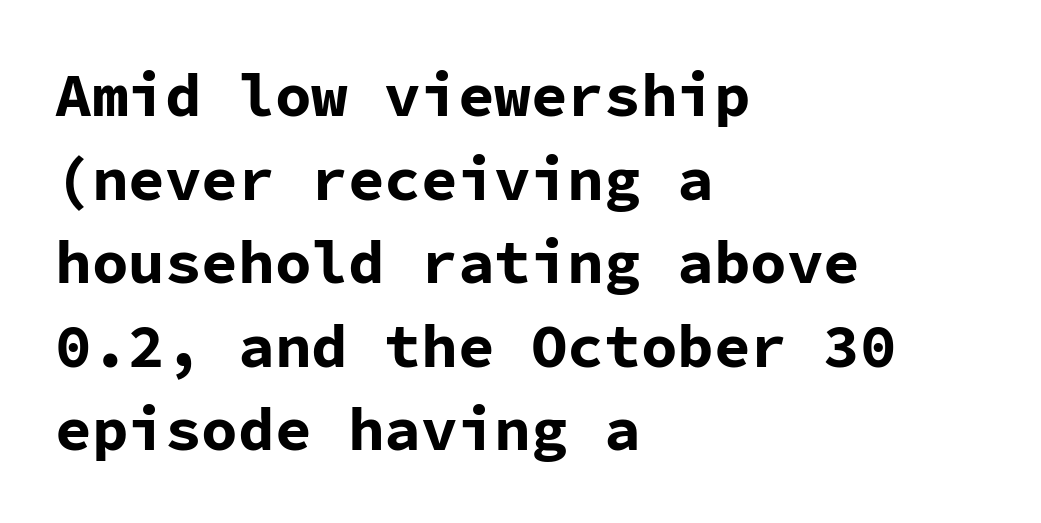
{"serif": "no", "italic": "no", "bold": "yes", "weight": "bold", "width": "normal", "stroke_contrast": "low", "x_height": "medium", "monospaced": "yes", "underline": "no", "align": "left", "line_spacing": "normal", "line_spacing_ratio": 1.37, "letter_spacing": "normal", "letter_spacing_em": 0.0, "glyph_px": 61}
